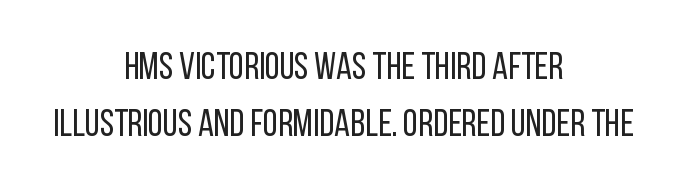
{"serif": "no", "italic": "no", "bold": "no", "weight": "regular", "width": "condensed", "stroke_contrast": "low", "x_height": "large", "monospaced": "no", "underline": "no", "align": "center", "line_spacing": "normal", "line_spacing_ratio": 1.49, "letter_spacing": "normal", "letter_spacing_em": 0.0, "glyph_px": 38}
